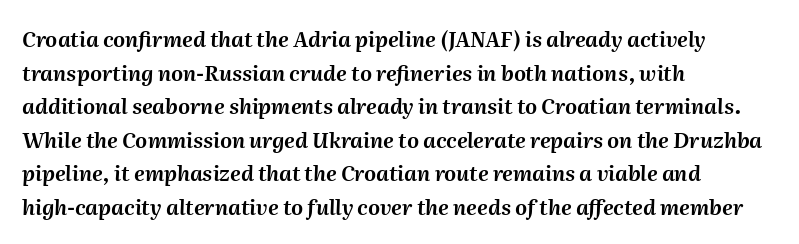
Q: Is the text italic (slanted)? A: Yes, it leans right by about 2 degrees.
Q: Is the text underlined? A: No.
Q: How is the paragraph aligned? A: Left-aligned.
Q: Is the spacing between letters normal or unusually wide? A: Normal.
Q: Is the spacing between lines tight, normal or loose? A: Normal.
